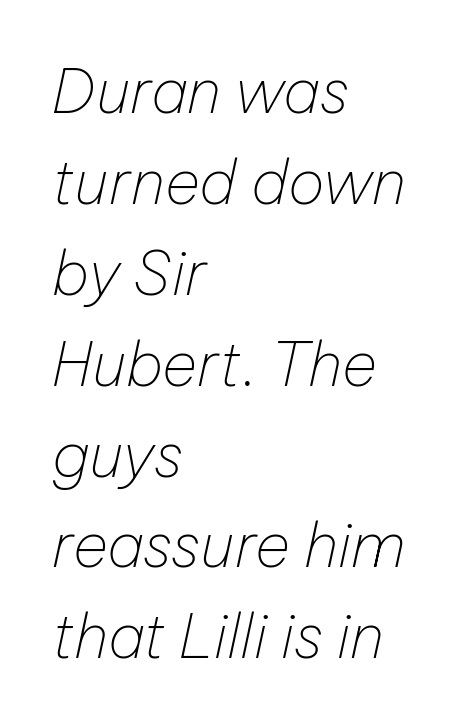
Q: Is the text bold? A: No.
Q: Is the text italic (slanted)? A: Yes, it leans right by about 12 degrees.
Q: Is the text underlined? A: No.
Q: How is the paragraph aligned? A: Left-aligned.
Q: Is the spacing between letters normal or unusually wide? A: Normal.
Q: Is the spacing between lines tight, normal or loose? A: Normal.
Q: Width (condensed, normal, or wide)? A: Normal.
Q: Stroke contrast? A: Low.
Q: x-height? A: Medium.
Q: Monospaced? A: No.
